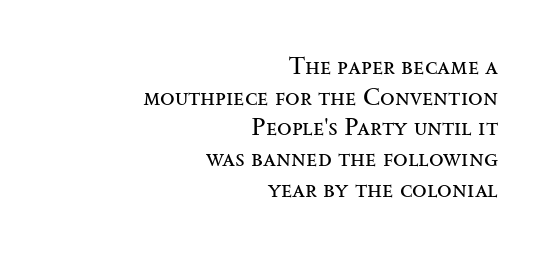
{"italic": "no", "bold": "no", "underline": "no", "align": "right", "line_spacing": "normal", "line_spacing_ratio": 1.28, "letter_spacing": "normal", "letter_spacing_em": 0.0, "glyph_px": 24}
